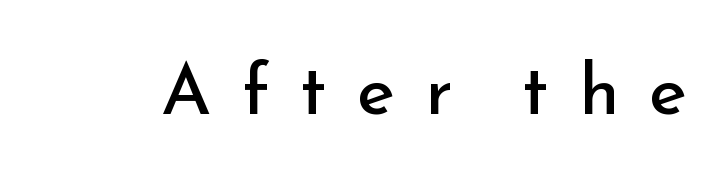
Q: Is the text bold? A: No.
Q: Is the text italic (slanted)? A: No, it is upright.
Q: Is the typeface a serif or a sans-serif typeface? A: Sans-serif.
Q: Is the text underlined? A: No.
Q: Is the spacing between letters normal or unusually wide? A: Unusually wide.
Q: Width (condensed, normal, or wide)? A: Normal.
Q: Stroke contrast? A: Low.
Q: x-height? A: Small.
Q: Monospaced? A: No.
